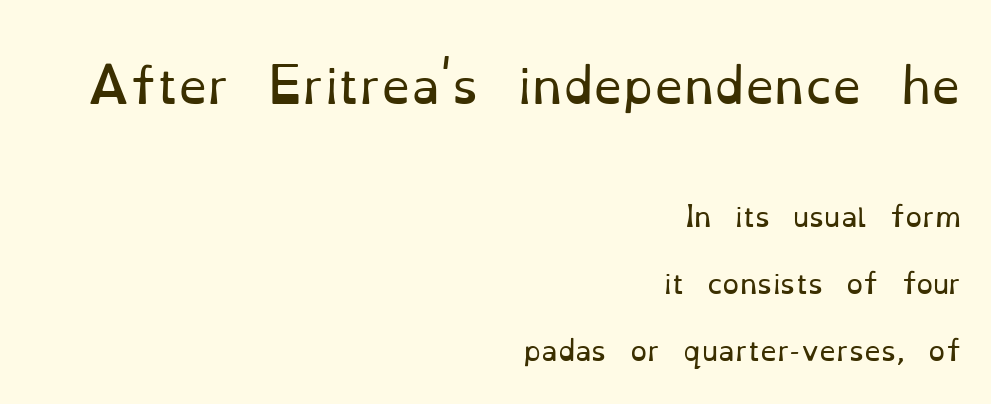
The type is set solid horizontally, with unmodified tracking. No letter is thick-stroked: the sample isn't bold. Size hierarchy here favors the leading block over the trailing one. The baseline area is clear. The type sits square on the baseline with zero lean. Looks like regular typesetting: each glyph gets only the width it needs.
